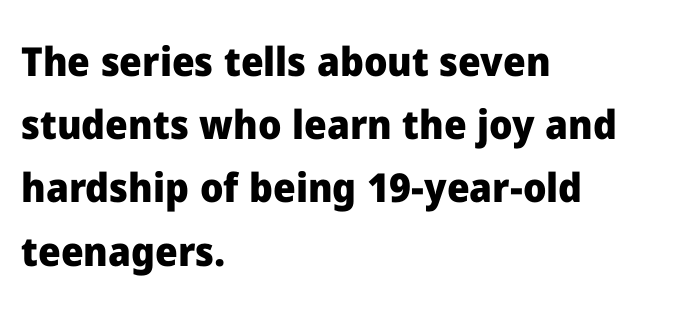
{"serif": "no", "italic": "no", "bold": "yes", "weight": "heavy", "width": "normal", "stroke_contrast": "low", "x_height": "medium", "monospaced": "no", "underline": "no", "align": "left", "line_spacing": "normal", "line_spacing_ratio": 1.58, "letter_spacing": "normal", "letter_spacing_em": 0.0, "glyph_px": 40}
